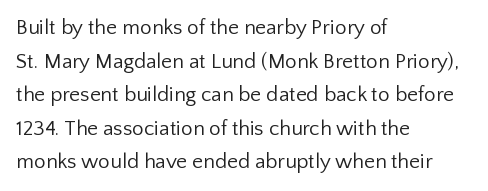
The font's upright variant was chosen for this text. Does the leading feel generous? No, just average. Letters rest on an invisible, unmarked baseline. Heft: none added — not bold. Typeset ragged right — the left edge is the straight one.
